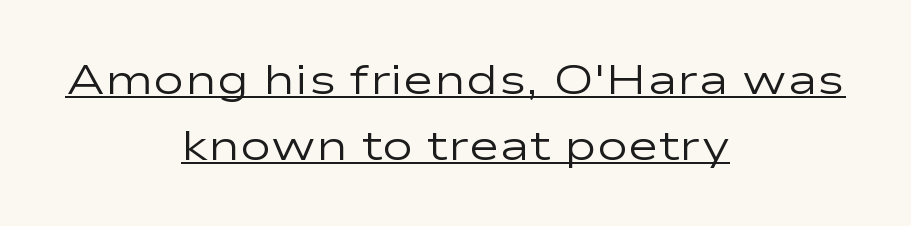
Is there any slant? The stems are plumb. The compositor balanced each line on the midline. The rendering shows plain stroke endings on the letterforms — a sans-serif design. Baseline-to-baseline distance is the conventional proportion of letter height. The face used here is rendered with its standard letterfit.
